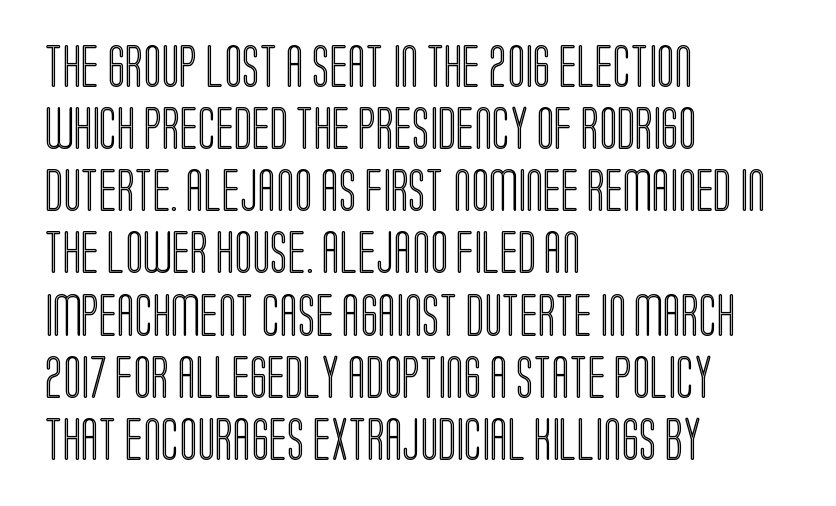
The text block is weighted toward the left margin, trailing off unevenly rightward. The letters advance in unequal steps, a hallmark of proportional type. Glance below the letters and you will spot only blank space. Leading matches the norm, producing a regular column.
